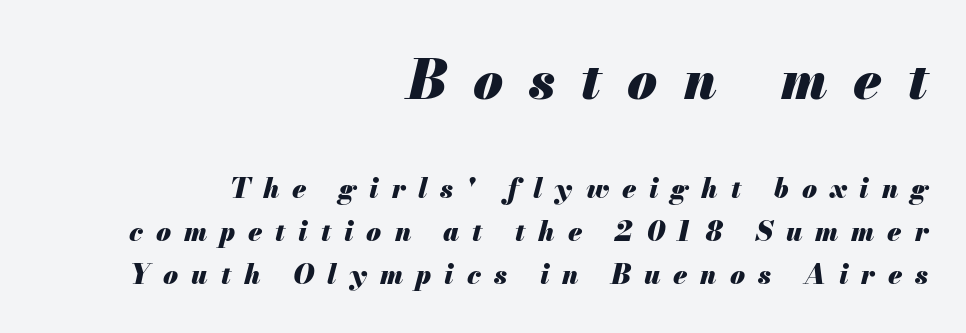
Q: Is the text bold? A: Yes.
Q: Is the text italic (slanted)? A: Yes, it leans right by about 13 degrees.
Q: Is the text underlined? A: No.
Q: How is the paragraph aligned? A: Right-aligned.
Q: Is the spacing between letters normal or unusually wide? A: Unusually wide.
Q: Is the spacing between lines tight, normal or loose? A: Normal.
Q: Which block of text is set in a larger size, the first (top) or the second (bottom)? A: The first (top) one.
Q: Width (condensed, normal, or wide)? A: Normal.
Q: Stroke contrast? A: Medium.
Q: x-height? A: Small.
Q: Monospaced? A: No.
